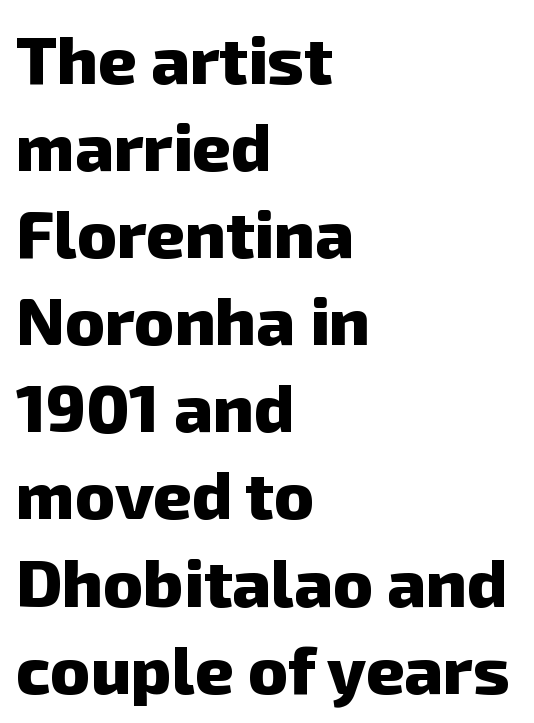
{"serif": "no", "bold": "yes", "weight": "heavy", "width": "normal", "stroke_contrast": "low", "x_height": "medium", "monospaced": "no", "underline": "no", "align": "left", "line_spacing": "normal", "line_spacing_ratio": 1.3, "letter_spacing": "normal", "letter_spacing_em": 0.0, "glyph_px": 67}
